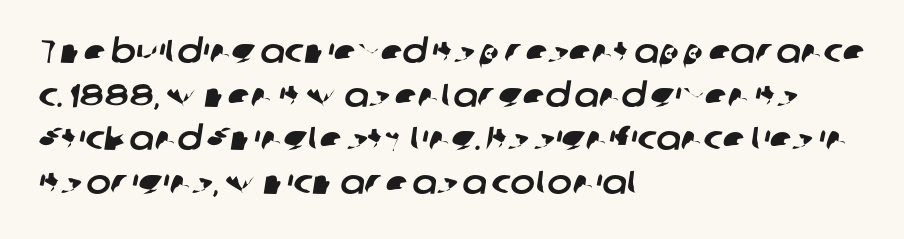
{"serif": "no", "width": "normal", "stroke_contrast": "low", "x_height": "medium", "monospaced": "no", "underline": "no", "align": "left", "line_spacing": "normal", "line_spacing_ratio": 1.32, "letter_spacing": "normal", "letter_spacing_em": 0.0, "glyph_px": 33}
